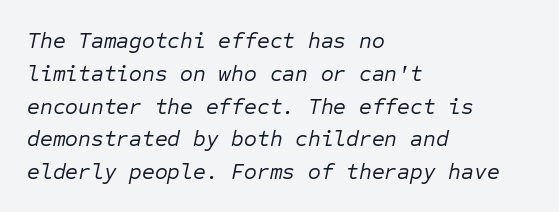
{"italic": "yes", "lean": "right", "slant_degrees": 12, "bold": "no", "underline": "no", "align": "left", "line_spacing": "normal", "line_spacing_ratio": 1.49, "letter_spacing": "normal", "letter_spacing_em": 0.0, "glyph_px": 22}
